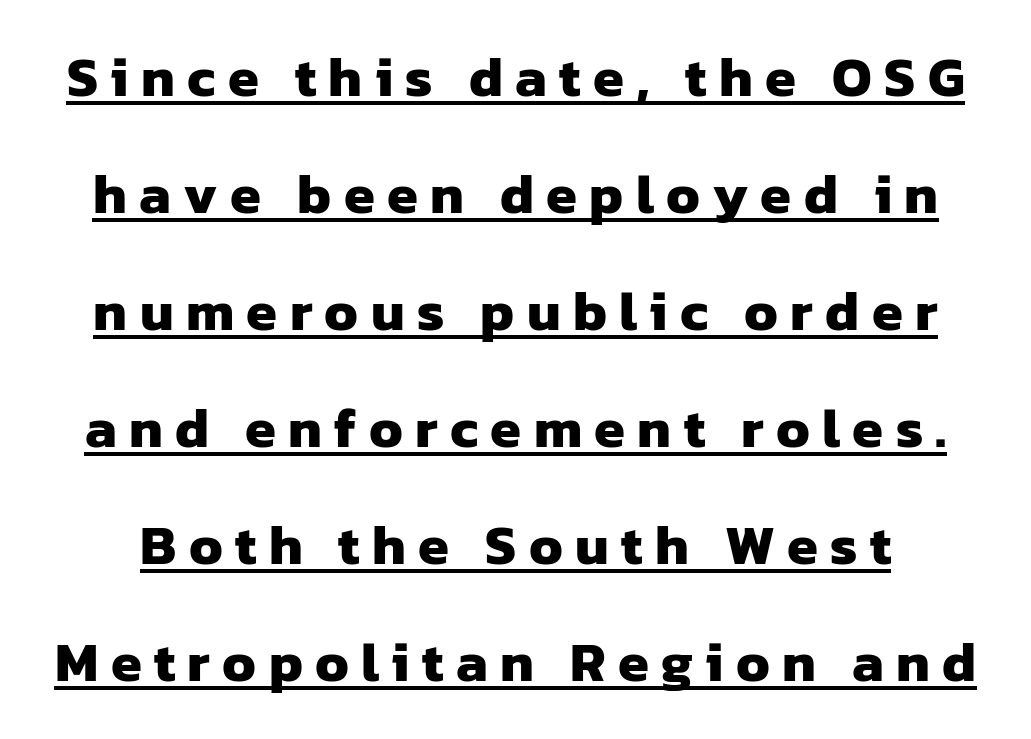
{"serif": "no", "bold": "yes", "weight": "heavy", "width": "normal", "stroke_contrast": "low", "x_height": "medium", "monospaced": "no", "underline": "yes", "line_spacing": "loose", "line_spacing_ratio": 2.09, "letter_spacing": "wide", "letter_spacing_em": 0.22, "glyph_px": 56}
